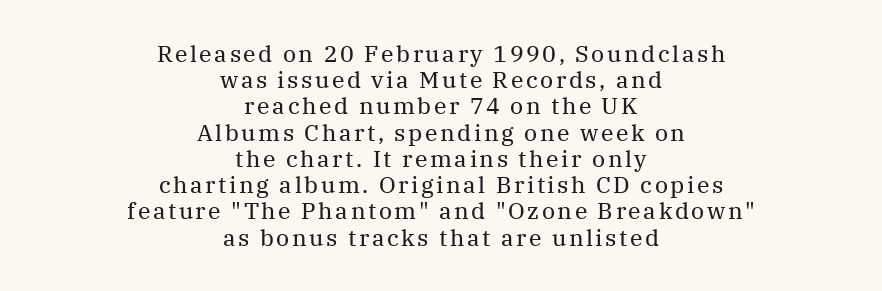
The image shows 23 px text type, upright; set centered, tight line spacing (1.14x), not underlined.
